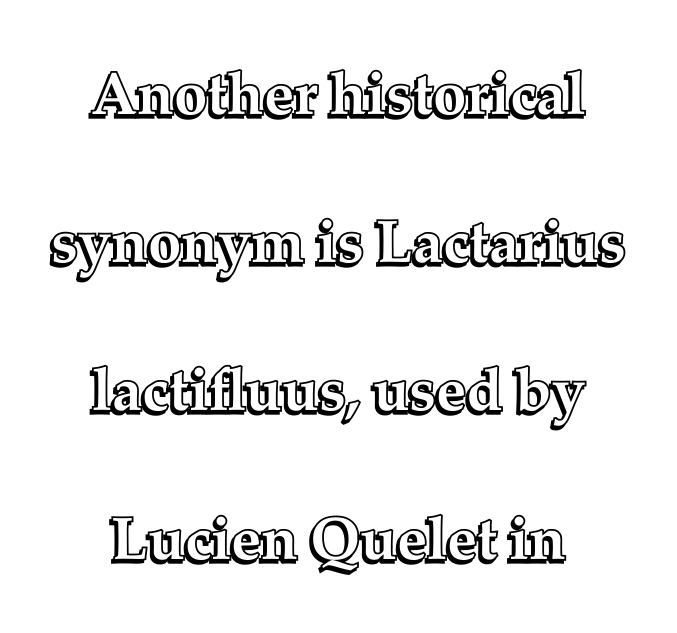
Just letters on the line, the space beneath them empty. The type sits square on the baseline with zero lean. The space between consecutive lines is lavish. Do the characters align in a grid? No, the font is proportional. These lines keep a tight, regular rhythm from letter to letter.
